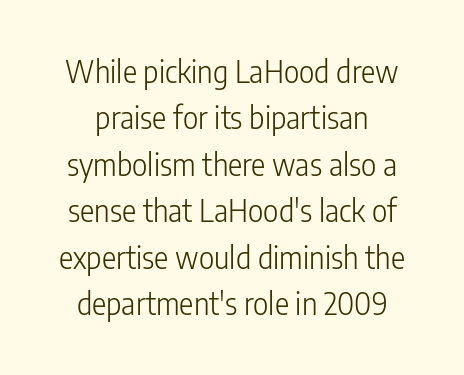
Q: Is the text bold? A: No.
Q: Is the text italic (slanted)? A: No, it is upright.
Q: Is the typeface a serif or a sans-serif typeface? A: Sans-serif.
Q: Is the text underlined? A: No.
Q: Is the spacing between letters normal or unusually wide? A: Normal.
Q: Is the spacing between lines tight, normal or loose? A: Normal.
Q: Width (condensed, normal, or wide)? A: Condensed.
Q: Stroke contrast? A: Low.
Q: x-height? A: Medium.
Q: Monospaced? A: No.
